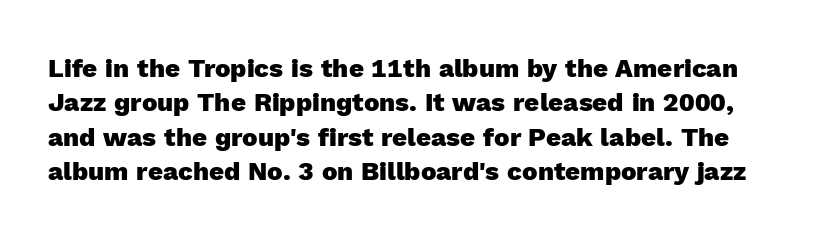
Q: Is the text bold? A: Yes.
Q: Is the text italic (slanted)? A: No, it is upright.
Q: Is the text underlined? A: No.
Q: Is the spacing between letters normal or unusually wide? A: Normal.
Q: Is the spacing between lines tight, normal or loose? A: Normal.
